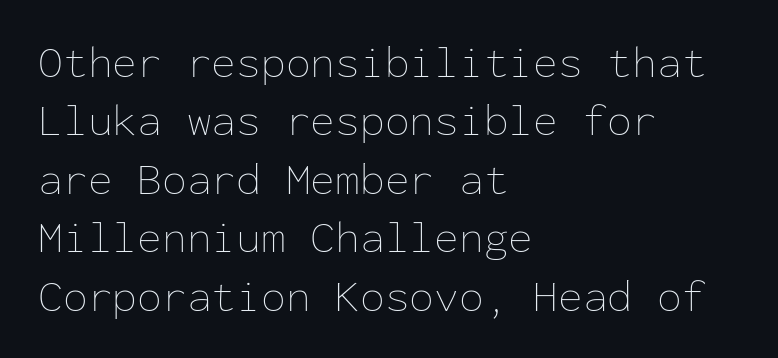
Horizontal bands of white between lines are of average thickness. The letters march in equal steps, a hallmark of fixed-pitch type. Upright lettering throughout. A classic flush-left, rag-right setting is used for this passage. The string is rendered with underlining switched off.
